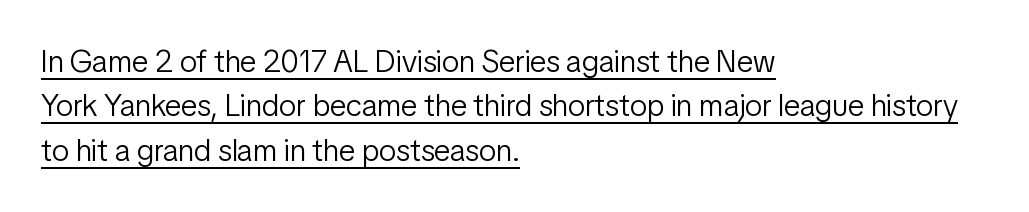
{"serif": "no", "italic": "no", "bold": "no", "weight": "light", "width": "condensed", "stroke_contrast": "low", "x_height": "medium", "monospaced": "no", "underline": "yes", "align": "left", "line_spacing": "normal", "line_spacing_ratio": 1.43, "letter_spacing": "normal", "letter_spacing_em": 0.0, "glyph_px": 31}
